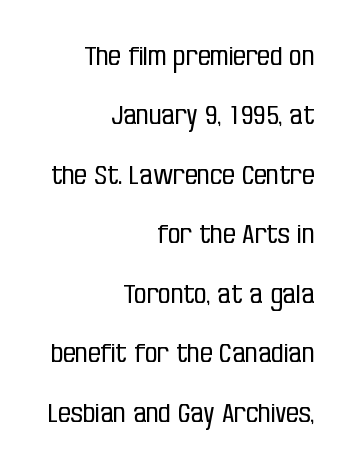
Lines of text with bare space underneath. Is the type heavy? It reads as light-to-regular instead. Summary of vertical rhythm: relaxed, with wide interline spacing. Is the letter spacing exaggerated? No — it looks like the ordinary default. The setting favours the right margin, as signatures and pull-quotes sometimes do. Vertical strokes here are truly vertical.
